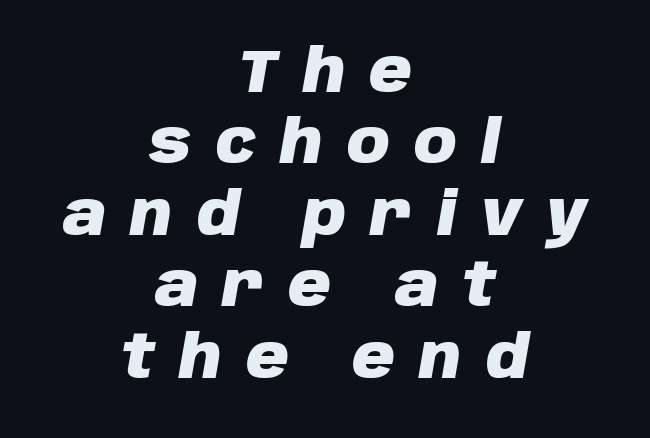
{"italic": "yes", "lean": "right", "slant_degrees": 10, "bold": "yes", "weight": "heavy", "width": "normal", "stroke_contrast": "low", "x_height": "large", "monospaced": "no", "underline": "no", "align": "center", "line_spacing_ratio": 1.21, "letter_spacing": "wide", "letter_spacing_em": 0.41, "glyph_px": 59}
